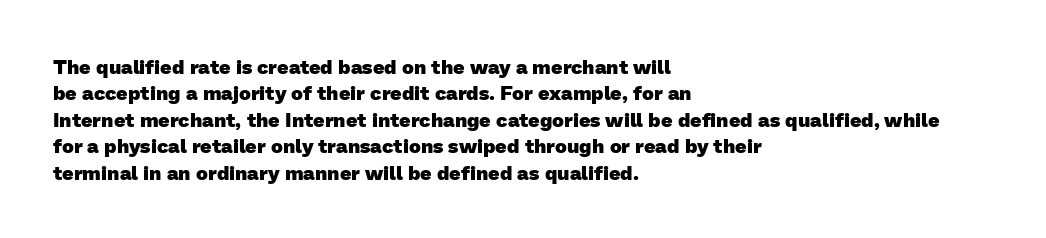
Q: Is the text bold? A: Yes.
Q: Is the text underlined? A: No.
Q: How is the paragraph aligned? A: Left-aligned.
Q: Is the spacing between letters normal or unusually wide? A: Normal.
Q: Is the spacing between lines tight, normal or loose? A: Normal.
